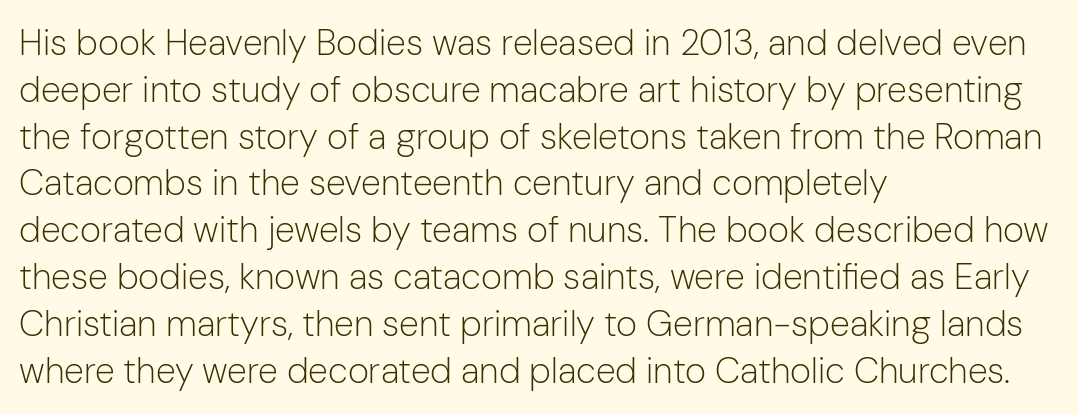
The line-height multiplier appears to be the usual default. The axis of the letterforms is exactly vertical. Honestly, there is no underline to notice here at all. The face used here is rendered with its standard letterfit.
